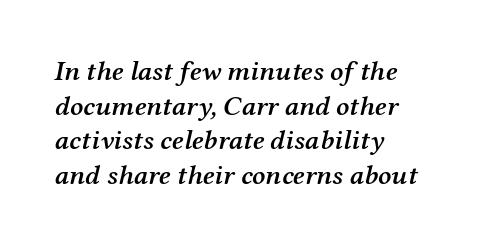
{"serif": "yes", "italic": "yes", "lean": "right", "slant_degrees": 12, "bold": "semi", "weight": "semibold", "width": "normal", "stroke_contrast": "medium", "x_height": "medium", "monospaced": "no", "underline": "no", "align": "left", "line_spacing_ratio": 1.24, "letter_spacing": "normal", "letter_spacing_em": 0.0, "glyph_px": 28}
